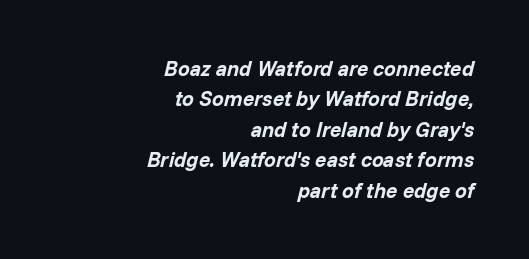
Look at the stroke-to-counter ratio: heavy, a bold. Beneath every word, the page is bare. The letters are slanted; this is an italic face. Observe the ordinary spacing: letters are neighbours, not strangers. Line ends are locked; line starts wander. A normal amount of white space separates one row of letters from the next.
